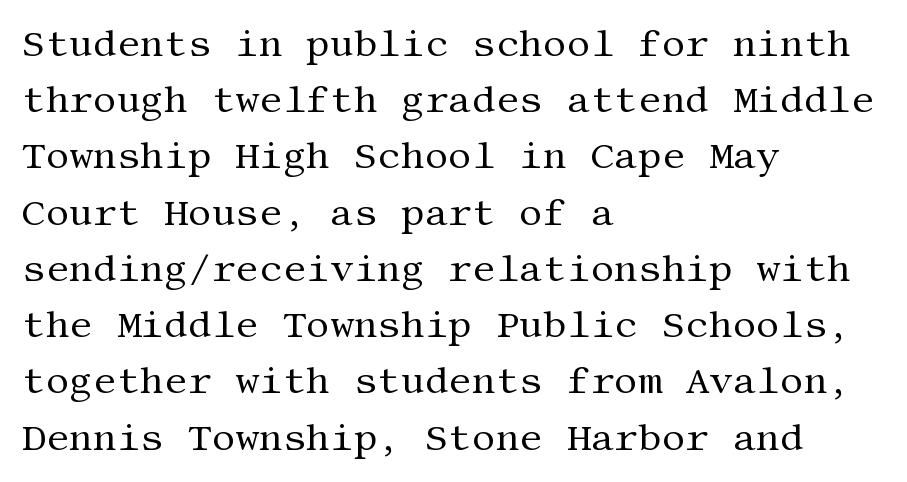
Q: Is the text bold? A: No.
Q: Is the text italic (slanted)? A: No, it is upright.
Q: Is the typeface a serif or a sans-serif typeface? A: Serif.
Q: Is the text underlined? A: No.
Q: How is the paragraph aligned? A: Left-aligned.
Q: Is the spacing between letters normal or unusually wide? A: Normal.
Q: Is the spacing between lines tight, normal or loose? A: Normal.
Q: Width (condensed, normal, or wide)? A: Normal.
Q: Stroke contrast? A: Medium.
Q: x-height? A: Large.
